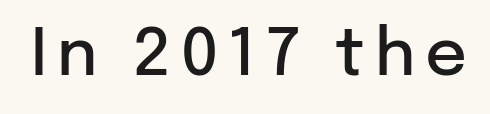
{"serif": "no", "italic": "no", "bold": "semi", "weight": "semibold", "width": "normal", "stroke_contrast": "low", "x_height": "medium", "monospaced": "no", "underline": "no", "glyph_px": 65}
